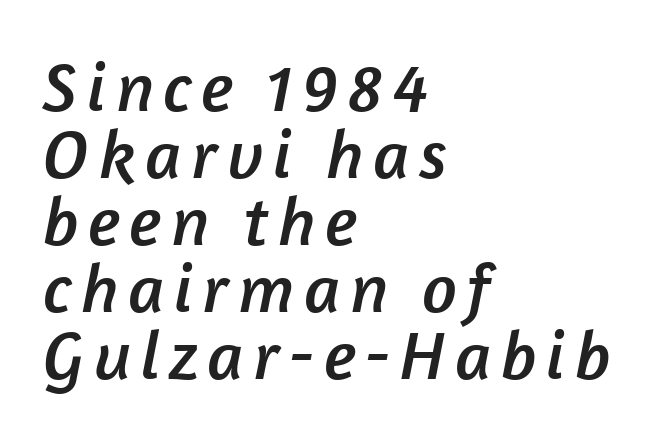
Q: Is the typeface a serif or a sans-serif typeface? A: Sans-serif.
Q: Is the text underlined? A: No.
Q: How is the paragraph aligned? A: Left-aligned.
Q: Is the spacing between lines tight, normal or loose? A: Tight.
Q: Width (condensed, normal, or wide)? A: Normal.
Q: Stroke contrast? A: Low.
Q: x-height? A: Medium.
Q: Monospaced? A: No.
